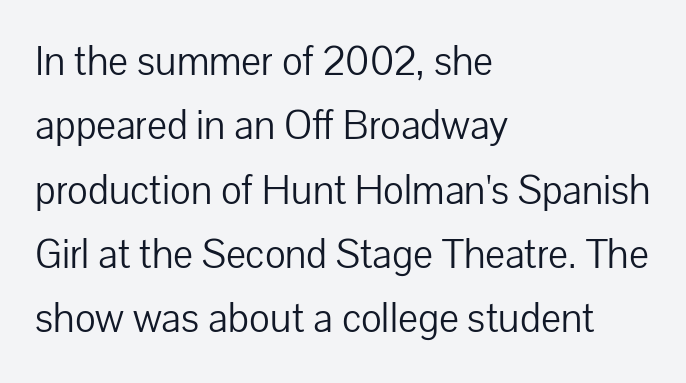
{"serif": "no", "italic": "no", "bold": "no", "weight": "light", "width": "normal", "stroke_contrast": "low", "x_height": "medium", "monospaced": "no", "underline": "no", "align": "left", "line_spacing": "normal", "line_spacing_ratio": 1.53, "letter_spacing": "normal", "letter_spacing_em": 0.0, "glyph_px": 42}
